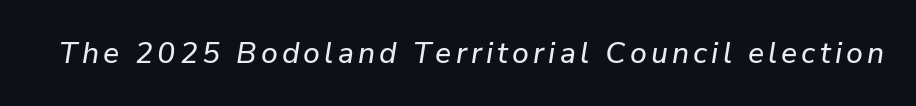
{"italic": "yes", "lean": "right", "slant_degrees": 9, "width": "normal", "stroke_contrast": "low", "x_height": "medium", "monospaced": "no", "underline": "no", "glyph_px": 30}
